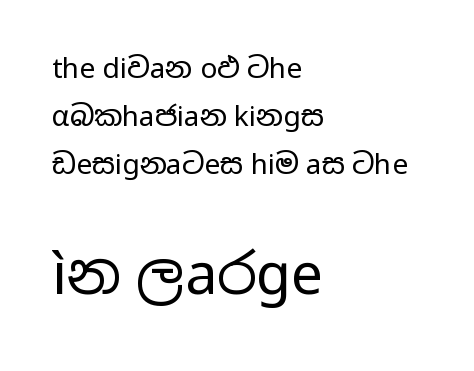
{"serif": "no", "italic": "no", "bold": "no", "weight": "regular", "width": "wide", "stroke_contrast": "low", "x_height": "medium", "monospaced": "no", "underline": "no", "align": "left", "line_spacing_ratio": 1.71, "letter_spacing": "normal", "letter_spacing_em": 0.0, "larger_block": "second", "size_ratio": 2.04, "glyph_px": 57}
